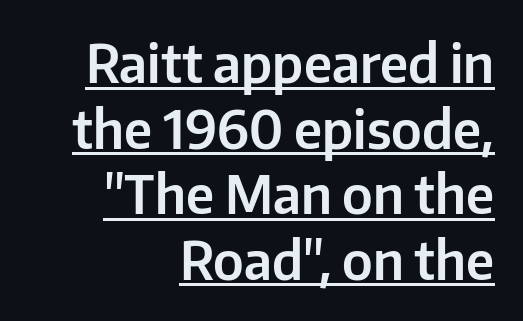
{"serif": "no", "italic": "no", "width": "normal", "stroke_contrast": "low", "x_height": "medium", "monospaced": "no", "underline": "yes", "align": "right", "line_spacing": "normal", "line_spacing_ratio": 1.26, "letter_spacing": "normal", "letter_spacing_em": 0.0, "glyph_px": 52}
